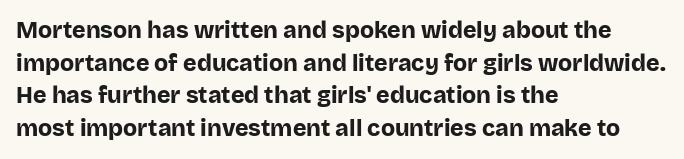
Here the glyphs are tracked normally, forming tight word shapes. One-word summary of the alignment: left. In terms of posture, this sample is upright. Notice how thick the strokes are: this is what a full bold looks like. The lines sit at an ordinary, default distance from one another.
